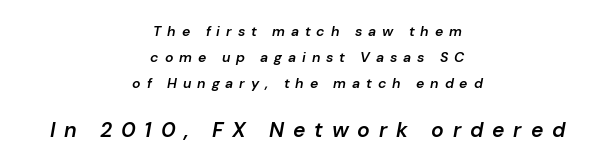
The image shows 21 px text type, italic (leaning right); set centered, line spacing 1.85x, unusually wide letter spacing (+0.42 em), not underlined; the second (bottom) block is 1.5x larger.
